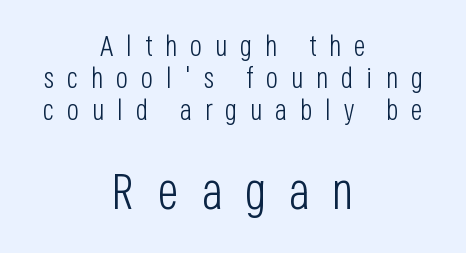
{"serif": "no", "italic": "no", "bold": "no", "weight": "light", "width": "condensed", "stroke_contrast": "low", "x_height": "large", "monospaced": "no", "underline": "no", "align": "center", "line_spacing": "tight", "line_spacing_ratio": 1.11, "letter_spacing": "wide", "letter_spacing_em": 0.44, "larger_block": "second", "size_ratio": 1.76, "glyph_px": 51}
